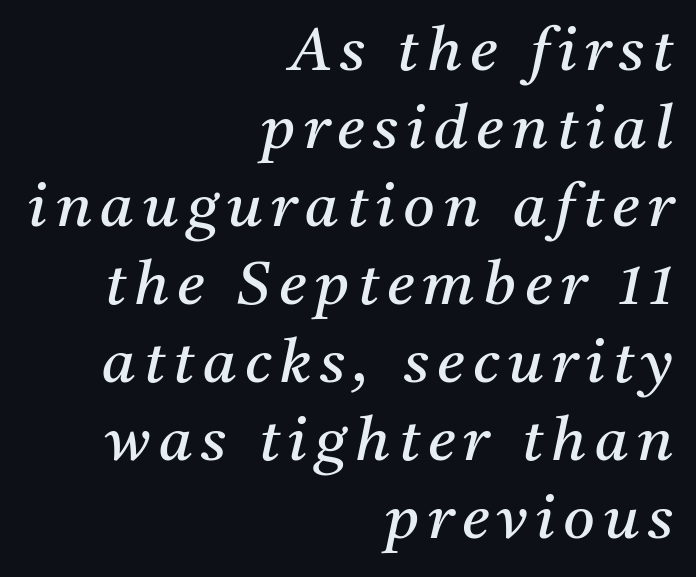
{"serif": "yes", "italic": "yes", "lean": "right", "slant_degrees": 11, "bold": "no", "weight": "regular", "width": "normal", "stroke_contrast": "medium", "x_height": "medium", "monospaced": "no", "underline": "no", "align": "right", "line_spacing": "normal", "line_spacing_ratio": 1.28, "glyph_px": 61}
